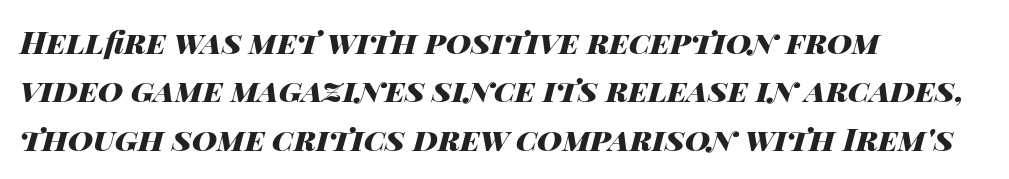
The passage shown leans; its letterforms are oblique. The rendering keeps characters at their native spacing. This sample has the flowing, uneven cadence of proportional lettering. Thick stems and heavy bowls — unmistakably bold. The foot of each line stays bare and open. These lines stack with their left ends in a neat column.
